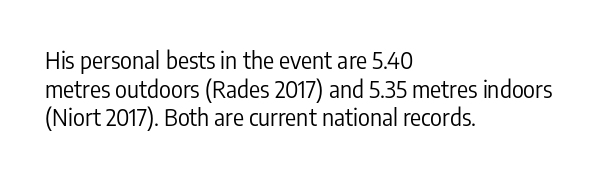
Q: Is the text bold? A: No.
Q: Is the text italic (slanted)? A: No, it is upright.
Q: Is the text underlined? A: No.
Q: How is the paragraph aligned? A: Left-aligned.
Q: Is the spacing between letters normal or unusually wide? A: Normal.
